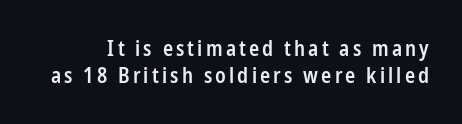
The image shows 21 px text type, upright; set normal line spacing (1.3x), not underlined.
